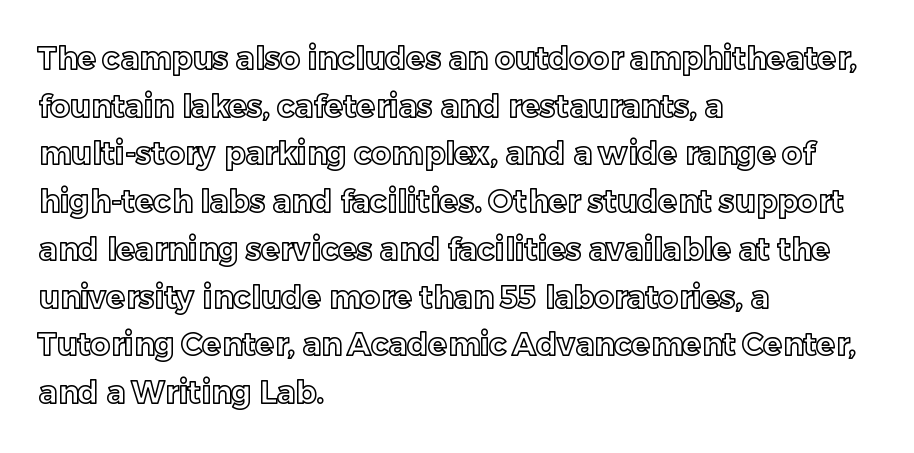
{"italic": "no", "width": "normal", "x_height": "medium", "monospaced": "no", "underline": "no", "align": "left", "line_spacing": "normal", "line_spacing_ratio": 1.54, "letter_spacing": "normal", "letter_spacing_em": 0.0, "glyph_px": 31}
